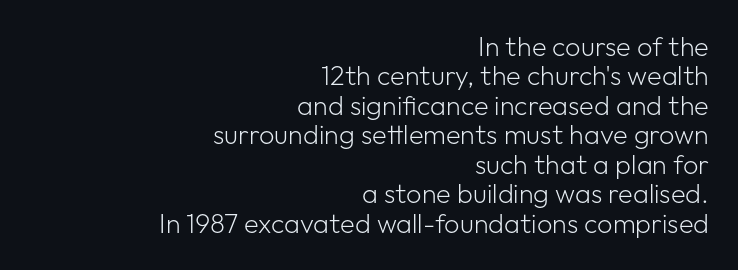
The image shows 27 px text type, upright; set right-aligned, tight line spacing (1.09x), normal letter spacing, not underlined.
